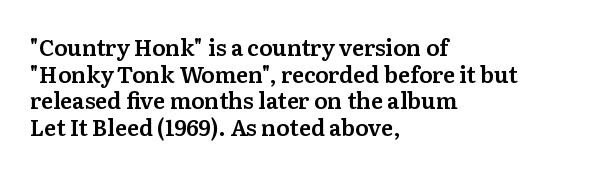
{"italic": "no", "underline": "no", "align": "left", "line_spacing_ratio": 1.21, "letter_spacing": "normal", "letter_spacing_em": 0.0, "glyph_px": 22}
